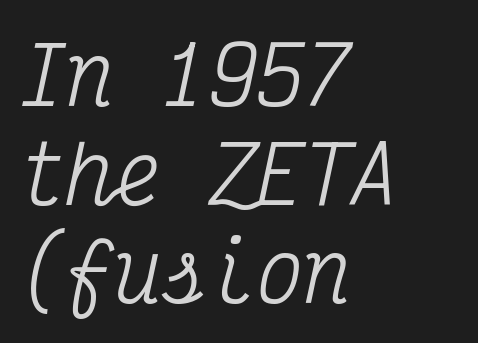
{"serif": "yes", "italic": "yes", "lean": "right", "slant_degrees": 12, "width": "condensed", "stroke_contrast": "medium", "x_height": "medium", "monospaced": "yes", "underline": "no", "align": "left", "line_spacing": "normal", "line_spacing_ratio": 1.25, "letter_spacing": "normal", "letter_spacing_em": 0.0, "glyph_px": 79}
